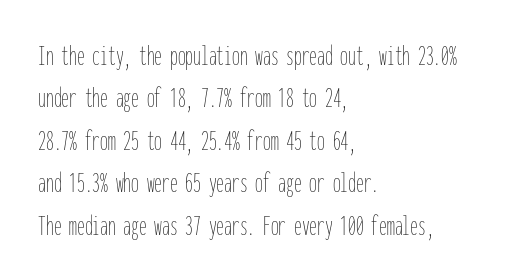
{"italic": "no", "bold": "no", "weight": "thin", "width": "condensed", "stroke_contrast": "low", "x_height": "medium", "monospaced": "yes", "underline": "no", "align": "left", "line_spacing": "normal", "line_spacing_ratio": 1.37, "letter_spacing": "normal", "letter_spacing_em": 0.0, "glyph_px": 31}
